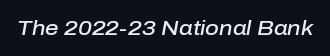
Q: Is the text bold? A: Semi-bold.
Q: Is the text italic (slanted)? A: Yes, it leans right by about 10 degrees.
Q: Is the text underlined? A: No.
Q: Is the spacing between letters normal or unusually wide? A: Normal.
